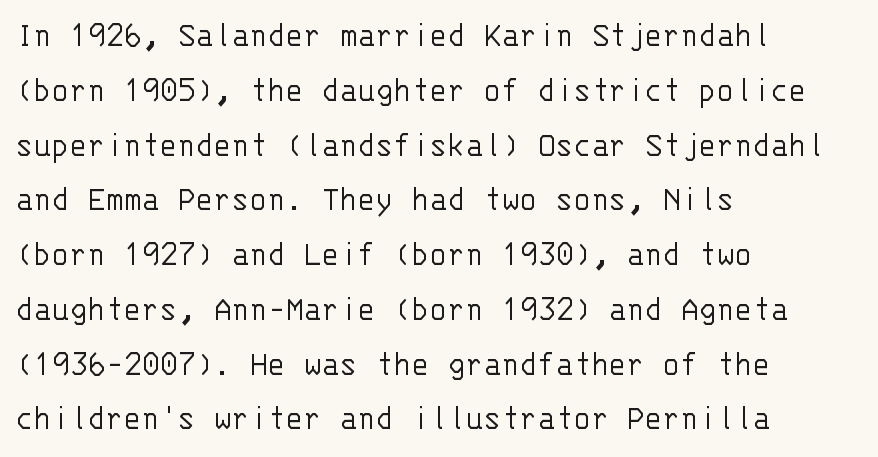
Q: Is the text bold? A: No.
Q: Is the text italic (slanted)? A: No, it is upright.
Q: Is the typeface a serif or a sans-serif typeface? A: Sans-serif.
Q: Is the text underlined? A: No.
Q: How is the paragraph aligned? A: Left-aligned.
Q: Is the spacing between letters normal or unusually wide? A: Normal.
Q: Is the spacing between lines tight, normal or loose? A: Normal.
Q: Width (condensed, normal, or wide)? A: Normal.
Q: Stroke contrast? A: Low.
Q: x-height? A: Large.
Q: Monospaced? A: Yes.
